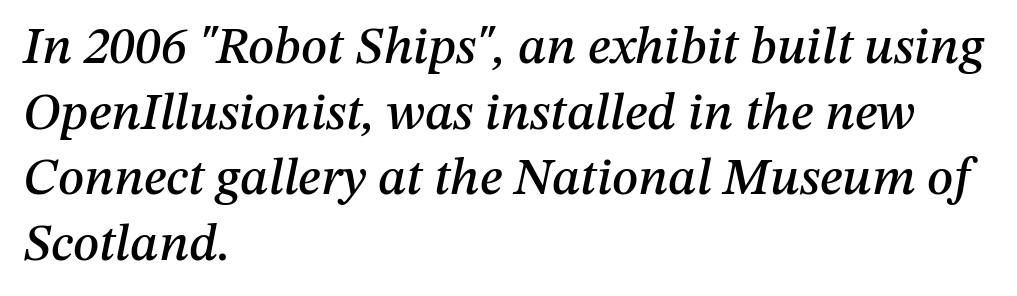
{"italic": "yes", "lean": "right", "slant_degrees": 12, "width": "normal", "stroke_contrast": "medium", "x_height": "medium", "monospaced": "no", "underline": "no", "align": "left", "line_spacing": "normal", "line_spacing_ratio": 1.26, "letter_spacing": "normal", "letter_spacing_em": 0.0, "glyph_px": 52}
